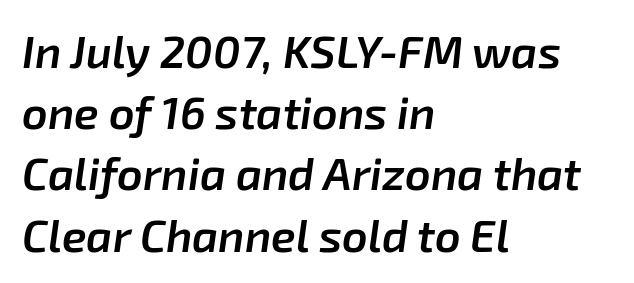
Q: Is the text bold? A: Semi-bold.
Q: Is the text italic (slanted)? A: Yes, it leans right by about 8 degrees.
Q: Is the text underlined? A: No.
Q: How is the paragraph aligned? A: Left-aligned.
Q: Is the spacing between letters normal or unusually wide? A: Normal.
Q: Is the spacing between lines tight, normal or loose? A: Normal.
Q: Width (condensed, normal, or wide)? A: Normal.
Q: Stroke contrast? A: Low.
Q: x-height? A: Medium.
Q: Monospaced? A: No.
